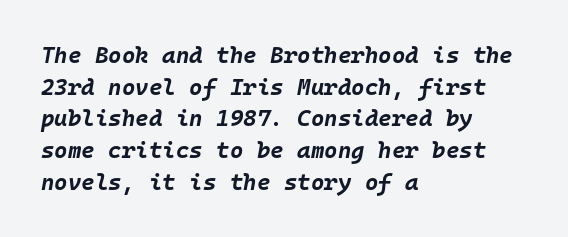
Q: Is the text bold? A: Yes.
Q: Is the text italic (slanted)? A: Yes, it leans right by about 10 degrees.
Q: Is the text underlined? A: No.
Q: How is the paragraph aligned? A: Left-aligned.
Q: Is the spacing between letters normal or unusually wide? A: Normal.
Q: Is the spacing between lines tight, normal or loose? A: Normal.
